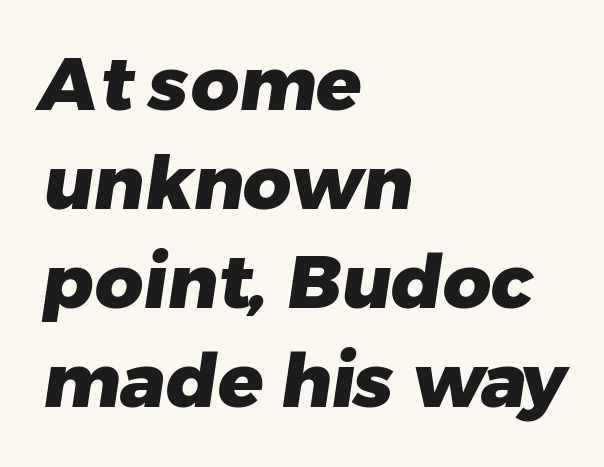
The image shows 75 px heavy sans-serif type; set left-aligned, normal line spacing (1.32x), normal letter spacing, not underlined; low stroke contrast and a medium x-height.
